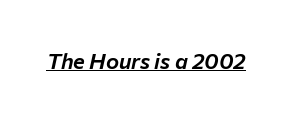
The image shows 22 px text type, italic (leaning right); set normal letter spacing, underlined.
